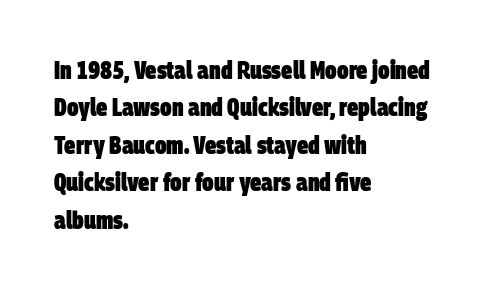
The image shows 25 px bold type; set left-aligned, normal line spacing (1.5x), normal letter spacing, not underlined.
